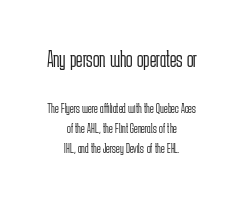
Characters follow at the spacing the type designer built in. Caption: upper text group enlarged, lower text group reduced. Compared with typical paragraphs, the rows here are spaced about the same. These lines were composed using upright roman letters.
